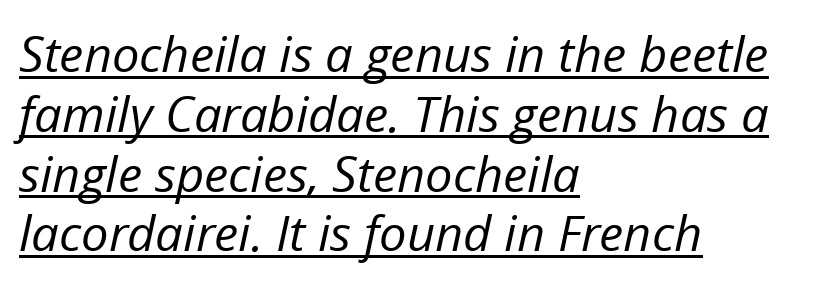
{"italic": "yes", "lean": "right", "slant_degrees": 12, "bold": "no", "weight": "regular", "width": "normal", "stroke_contrast": "low", "x_height": "medium", "monospaced": "no", "underline": "yes", "align": "left", "line_spacing_ratio": 1.22, "letter_spacing": "normal", "letter_spacing_em": 0.0, "glyph_px": 49}
